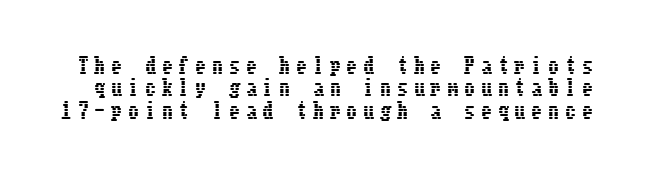
Q: Is the text italic (slanted)? A: No, it is upright.
Q: Is the text underlined? A: No.
Q: Is the spacing between letters normal or unusually wide? A: Unusually wide.
Q: Is the spacing between lines tight, normal or loose? A: Tight.
